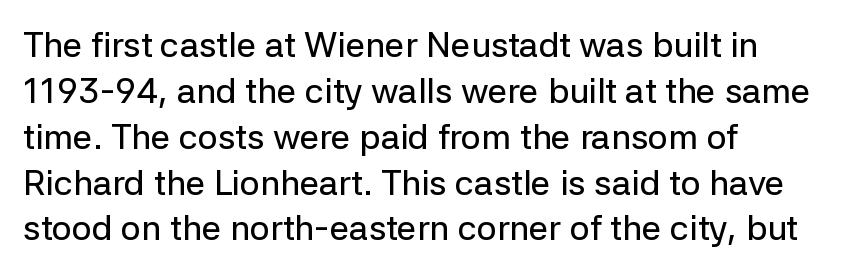
The image shows 35 px sans-serif type, upright; set left-aligned, normal line spacing (1.31x), normal letter spacing, not underlined; low stroke contrast and a medium x-height.
